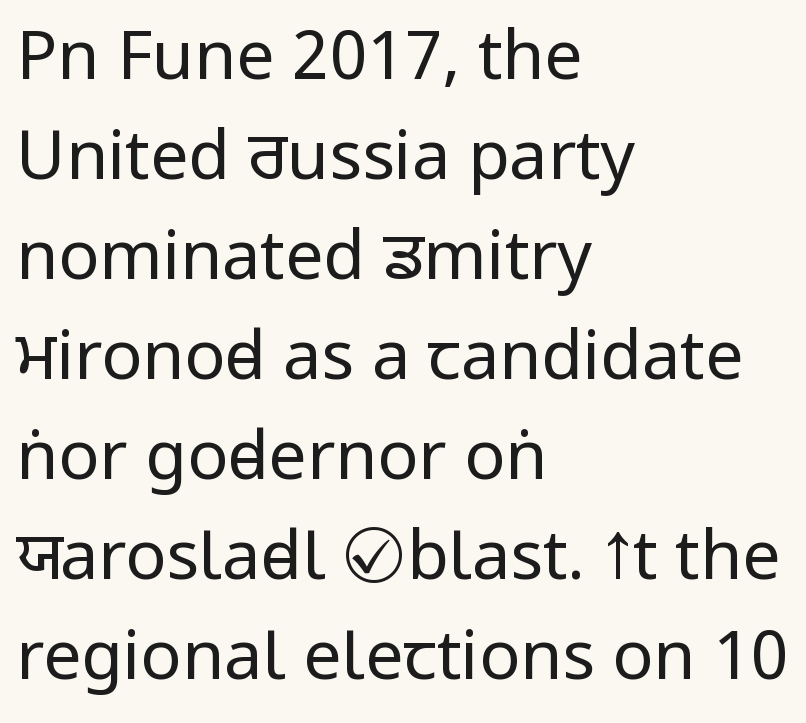
{"serif": "no", "italic": "no", "bold": "no", "weight": "regular", "width": "condensed", "stroke_contrast": "low", "x_height": "large", "monospaced": "no", "underline": "no", "align": "left", "line_spacing": "normal", "line_spacing_ratio": 1.47, "letter_spacing": "normal", "letter_spacing_em": 0.0, "glyph_px": 68}
